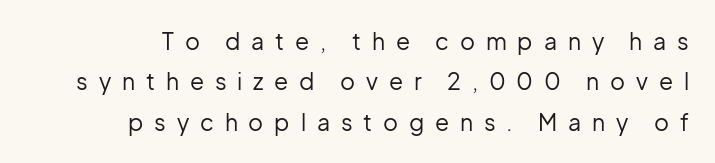
The image shows 23 px text type, upright; set right-aligned, line spacing 1.76x, unusually wide letter spacing (+0.47 em), not underlined.
